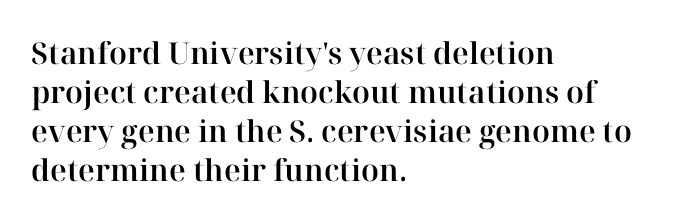
Q: Is the text italic (slanted)? A: No, it is upright.
Q: Is the typeface a serif or a sans-serif typeface? A: Serif.
Q: Is the text underlined? A: No.
Q: How is the paragraph aligned? A: Left-aligned.
Q: Is the spacing between letters normal or unusually wide? A: Normal.
Q: Is the spacing between lines tight, normal or loose? A: Normal.
Q: Width (condensed, normal, or wide)? A: Normal.
Q: Stroke contrast? A: High.
Q: x-height? A: Medium.
Q: Monospaced? A: No.
